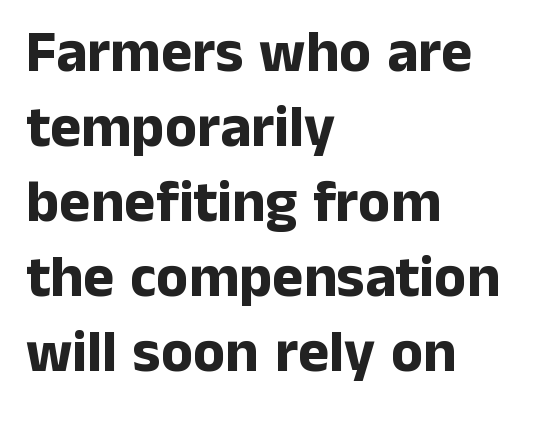
Q: Is the text bold? A: Yes.
Q: Is the text italic (slanted)? A: No, it is upright.
Q: Is the typeface a serif or a sans-serif typeface? A: Sans-serif.
Q: Is the text underlined? A: No.
Q: How is the paragraph aligned? A: Left-aligned.
Q: Is the spacing between letters normal or unusually wide? A: Normal.
Q: Is the spacing between lines tight, normal or loose? A: Normal.
Q: Width (condensed, normal, or wide)? A: Normal.
Q: Stroke contrast? A: Low.
Q: x-height? A: Medium.
Q: Monospaced? A: No.
